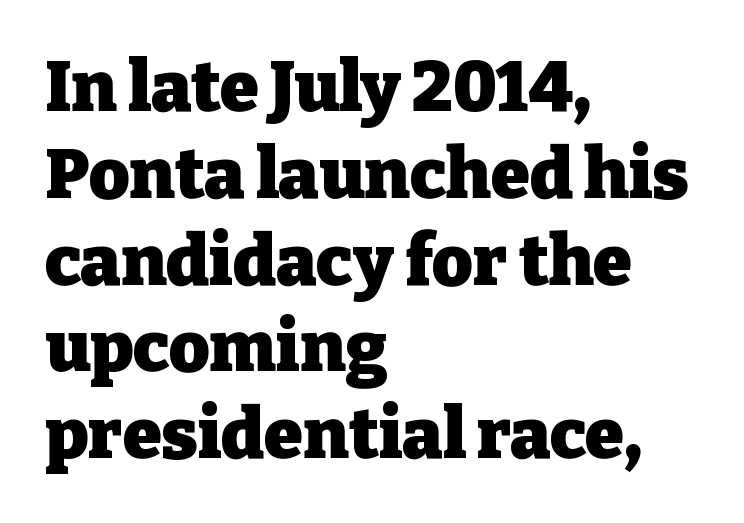
Q: Is the text bold? A: Yes.
Q: Is the text italic (slanted)? A: No, it is upright.
Q: Is the typeface a serif or a sans-serif typeface? A: Serif.
Q: Is the text underlined? A: No.
Q: How is the paragraph aligned? A: Left-aligned.
Q: Is the spacing between letters normal or unusually wide? A: Normal.
Q: Width (condensed, normal, or wide)? A: Normal.
Q: Stroke contrast? A: Low.
Q: x-height? A: Medium.
Q: Monospaced? A: No.
